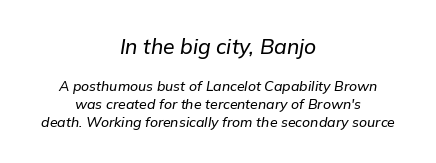
Characters are canted at an angle relative to the baseline's perpendicular. Casual observation: everything's sitting right in the middle. Honestly, there is no underline to notice here at all. A student would notice the top passage is typeset larger than what follows. The block of text has a typical density, with ordinary space between rows.
